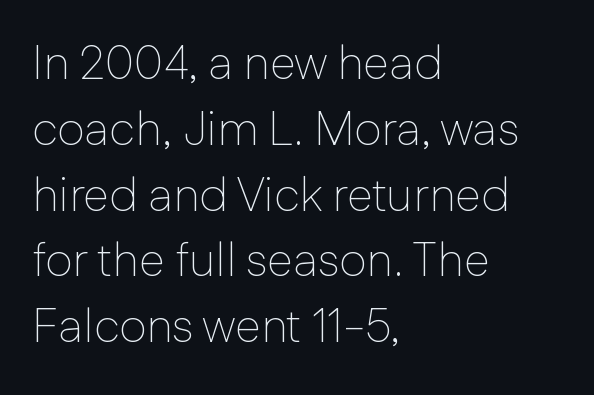
Q: Is the text bold? A: No.
Q: Is the text italic (slanted)? A: No, it is upright.
Q: Is the typeface a serif or a sans-serif typeface? A: Sans-serif.
Q: Is the text underlined? A: No.
Q: How is the paragraph aligned? A: Left-aligned.
Q: Is the spacing between letters normal or unusually wide? A: Normal.
Q: Is the spacing between lines tight, normal or loose? A: Normal.
Q: Width (condensed, normal, or wide)? A: Normal.
Q: Stroke contrast? A: Low.
Q: x-height? A: Medium.
Q: Monospaced? A: No.
